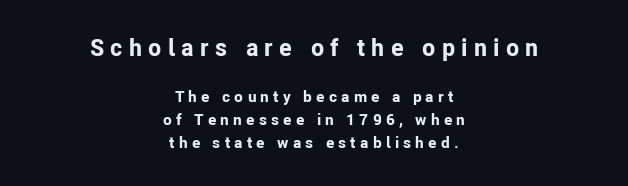
Casual observation: everything's sitting right in the middle. The rendering uses a moderate line-height, typical for paragraphs. The typography opts for an upright posture over an oblique one. The designer gave the opening block more size than the closing block. Caption: bold face, heavy strokes. Underlining? Definitely not there.
